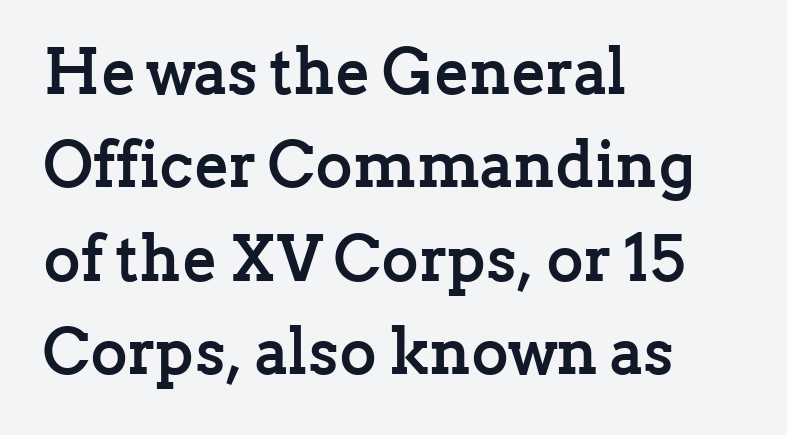
{"serif": "yes", "italic": "no", "bold": "yes", "weight": "semibold", "width": "normal", "stroke_contrast": "low", "x_height": "medium", "monospaced": "no", "underline": "no", "align": "left", "line_spacing": "normal", "line_spacing_ratio": 1.46, "letter_spacing": "normal", "letter_spacing_em": 0.0, "glyph_px": 64}
